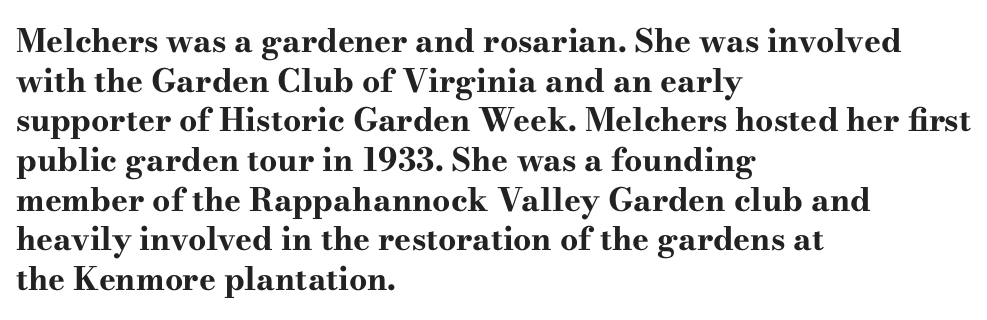
Strokes here are thick enough to call this a true bold. Underline: absent. Character widths vary here, with narrow letters taking less room than wide ones. Notice how the passage keeps a crisp vertical edge on the left only.
